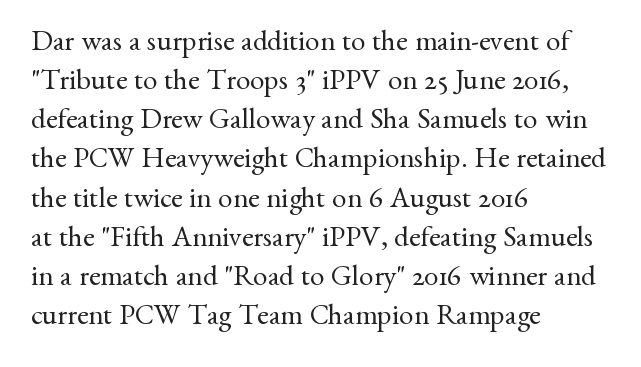
Each letter's strokes conclude with small projecting serifs. Each letter keeps its own natural width here, so spacing adapts to shape. This rendering leaves character spacing at its baseline value. The letters look calm and open, with moderate or lighter stems. Rule under the text: the space is simply empty.
